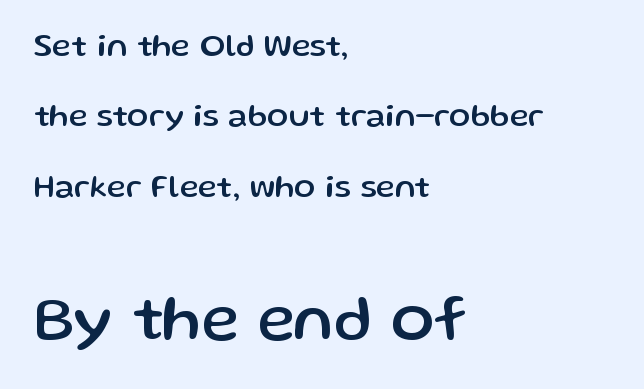
Q: Is the text italic (slanted)? A: No, it is upright.
Q: Is the typeface a serif or a sans-serif typeface? A: Sans-serif.
Q: Is the text underlined? A: No.
Q: How is the paragraph aligned? A: Left-aligned.
Q: Is the spacing between letters normal or unusually wide? A: Normal.
Q: Is the spacing between lines tight, normal or loose? A: Loose.
Q: Which block of text is set in a larger size, the first (top) or the second (bottom)? A: The second (bottom) one.
Q: Width (condensed, normal, or wide)? A: Normal.
Q: Stroke contrast? A: Low.
Q: x-height? A: Medium.
Q: Monospaced? A: No.
